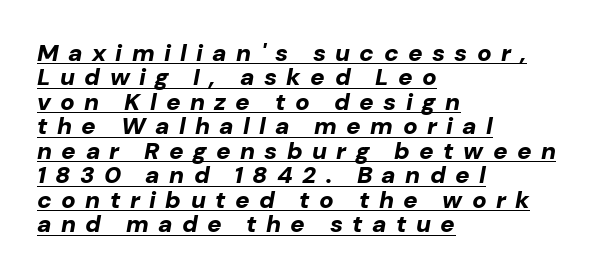
{"italic": "yes", "lean": "right", "slant_degrees": 10, "bold": "yes", "underline": "yes", "align": "left", "line_spacing": "tight", "line_spacing_ratio": 1.02, "letter_spacing": "wide", "letter_spacing_em": 0.39, "glyph_px": 24}
